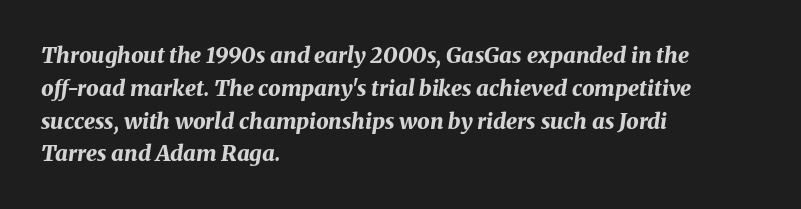
Nothing unusual about the tracking: characters are spaced as the font intends. The axis of the letterforms is tilted away from vertical. A student would call this left alignment; a typographer would say flush left, rag right. Unmarked baselines from the first word to the last.
